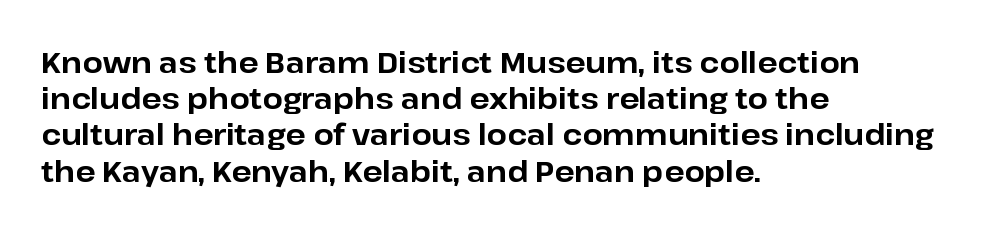
Q: Is the text bold? A: Yes.
Q: Is the text italic (slanted)? A: No, it is upright.
Q: Is the typeface a serif or a sans-serif typeface? A: Sans-serif.
Q: Is the text underlined? A: No.
Q: How is the paragraph aligned? A: Left-aligned.
Q: Is the spacing between letters normal or unusually wide? A: Normal.
Q: Is the spacing between lines tight, normal or loose? A: Normal.
Q: Width (condensed, normal, or wide)? A: Normal.
Q: Stroke contrast? A: Low.
Q: x-height? A: Medium.
Q: Monospaced? A: No.
